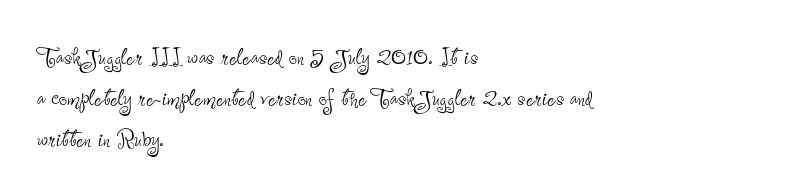
{"serif": "no", "bold": "no", "weight": "thin", "width": "condensed", "stroke_contrast": "low", "x_height": "small", "monospaced": "no", "underline": "no", "align": "left", "line_spacing": "normal", "line_spacing_ratio": 1.42, "letter_spacing": "normal", "letter_spacing_em": 0.0, "glyph_px": 29}
